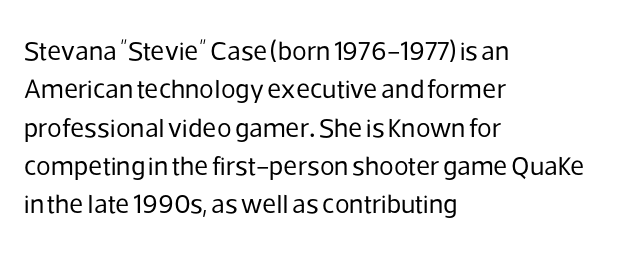
{"italic": "no", "bold": "no", "underline": "no", "align": "left", "line_spacing": "normal", "line_spacing_ratio": 1.42, "letter_spacing": "normal", "letter_spacing_em": 0.0, "glyph_px": 27}
